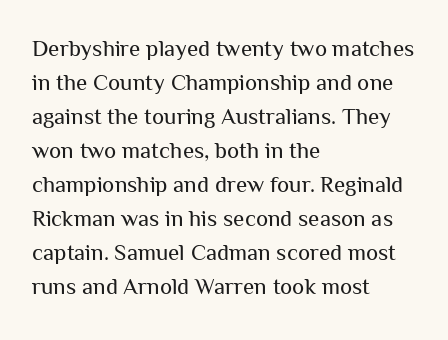
{"italic": "no", "bold": "no", "underline": "no", "align": "left", "line_spacing": "normal", "line_spacing_ratio": 1.48, "letter_spacing": "normal", "letter_spacing_em": 0.0, "glyph_px": 23}
